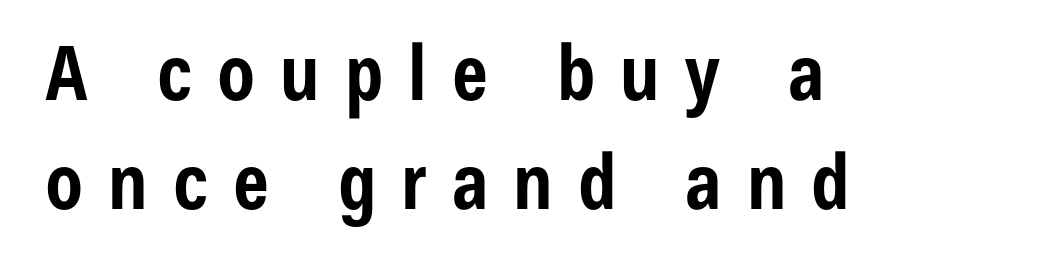
The face used here is a sans, in the tradition of grotesques and geometrics. The foot of each line stays bare and open. Does the lettering tilt? It doesn't — this is upright. Horizontal alignment here is leftward, the default for most running prose. The face used here is proportionally spaced, like ordinary book or web type. Inter-character spacing is expanded well beyond the font's built-in metrics.
